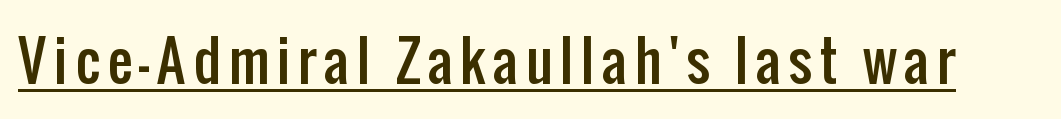
The image shows 55 px condensed sans-serif type, upright; set underlined; low stroke contrast and a medium x-height.
